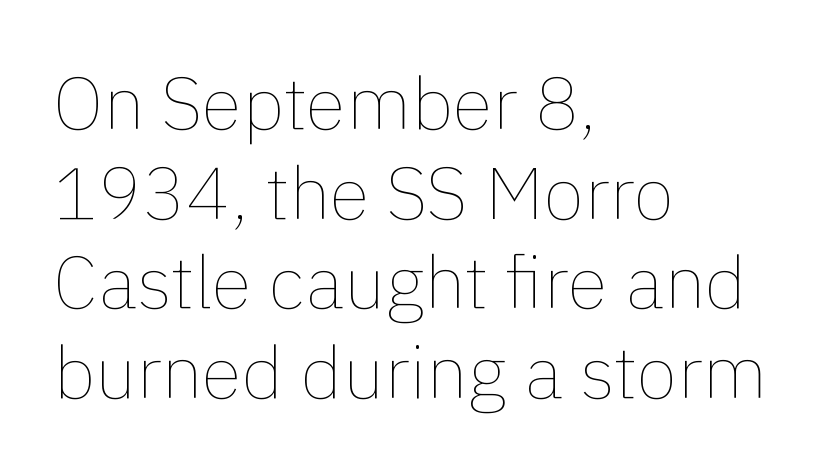
Q: Is the text bold? A: No.
Q: Is the text italic (slanted)? A: No, it is upright.
Q: Is the text underlined? A: No.
Q: How is the paragraph aligned? A: Left-aligned.
Q: Is the spacing between letters normal or unusually wide? A: Normal.
Q: Width (condensed, normal, or wide)? A: Normal.
Q: x-height? A: Medium.
Q: Monospaced? A: No.
